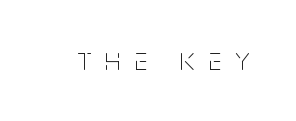
Q: Is the text bold? A: No.
Q: Is the text italic (slanted)? A: No, it is upright.
Q: Is the typeface a serif or a sans-serif typeface? A: Sans-serif.
Q: Is the text underlined? A: No.
Q: Is the spacing between letters normal or unusually wide? A: Unusually wide.
Q: Width (condensed, normal, or wide)? A: Condensed.
Q: Stroke contrast? A: Low.
Q: x-height? A: Large.
Q: Monospaced? A: No.
